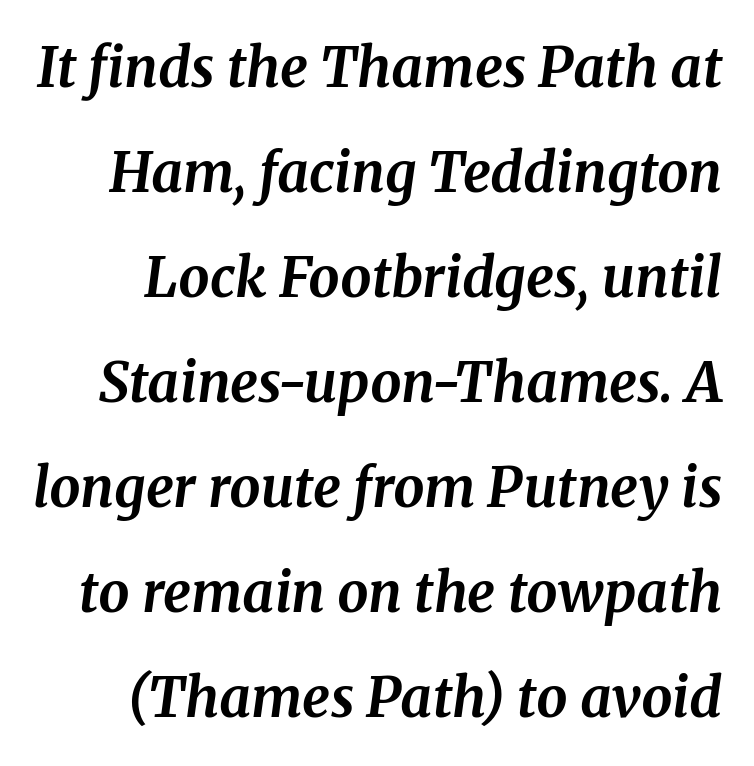
The image shows 55 px bold serif type, italic (leaning right); set loose line spacing (1.91x), normal letter spacing, not underlined; medium stroke contrast and a medium x-height.
